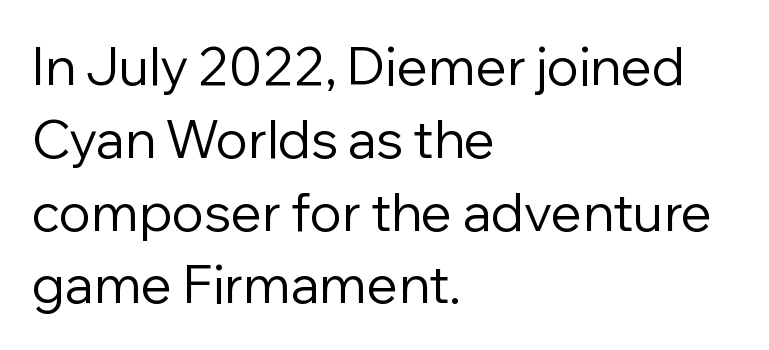
Q: Is the text bold? A: No.
Q: Is the text italic (slanted)? A: No, it is upright.
Q: Is the typeface a serif or a sans-serif typeface? A: Sans-serif.
Q: Is the text underlined? A: No.
Q: How is the paragraph aligned? A: Left-aligned.
Q: Is the spacing between letters normal or unusually wide? A: Normal.
Q: Is the spacing between lines tight, normal or loose? A: Normal.
Q: Width (condensed, normal, or wide)? A: Normal.
Q: Stroke contrast? A: Low.
Q: x-height? A: Medium.
Q: Monospaced? A: No.
